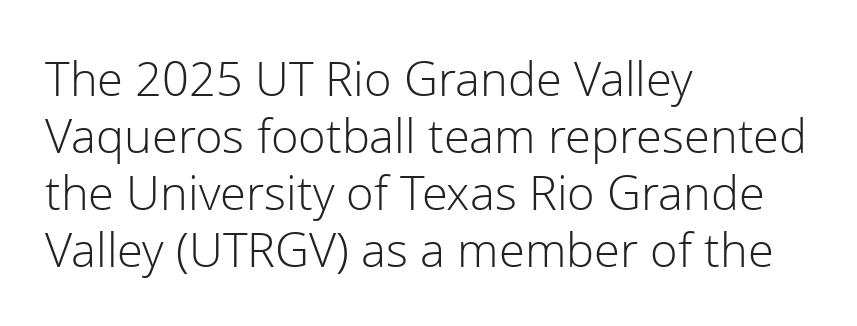
Q: Is the text bold? A: No.
Q: Is the text italic (slanted)? A: No, it is upright.
Q: Is the typeface a serif or a sans-serif typeface? A: Sans-serif.
Q: Is the text underlined? A: No.
Q: How is the paragraph aligned? A: Left-aligned.
Q: Is the spacing between letters normal or unusually wide? A: Normal.
Q: Width (condensed, normal, or wide)? A: Normal.
Q: x-height? A: Medium.
Q: Monospaced? A: No.
